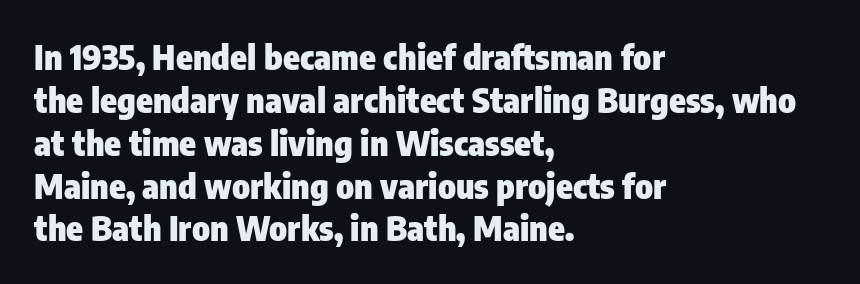
The axis of the letterforms is exactly vertical. The face used here has the dense, thick strokes of a bold. The designer went with a sans here, leaving each stem footless. If you measured baseline to baseline, you'd find a middling distance. Glance below the letters and you will spot only blank space.
